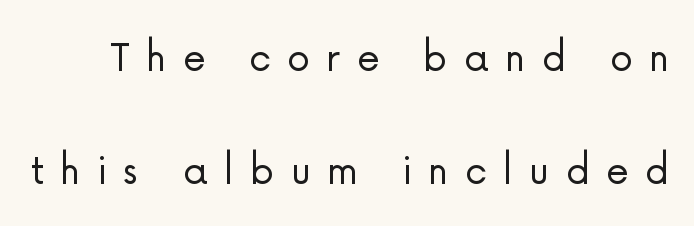
This sample has the flowing, uneven cadence of proportional lettering. The baseline area is clear. This is the regular roman posture of the typeface. The weight tops out at a normal text grade. This rendering employs a face without finishing strokes, i.e., a sans-serif. A great deal of white space separates one row of letters from the next.
